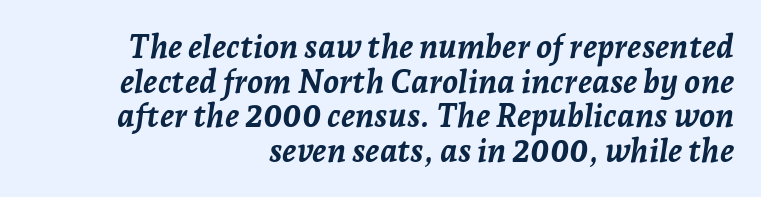
{"italic": "yes", "lean": "right", "slant_degrees": 7, "bold": "yes", "weight": "semibold", "width": "normal", "stroke_contrast": "low", "x_height": "medium", "monospaced": "no", "underline": "no", "align": "right", "line_spacing": "tight", "line_spacing_ratio": 1.08, "letter_spacing": "normal", "letter_spacing_em": 0.0, "glyph_px": 32}
